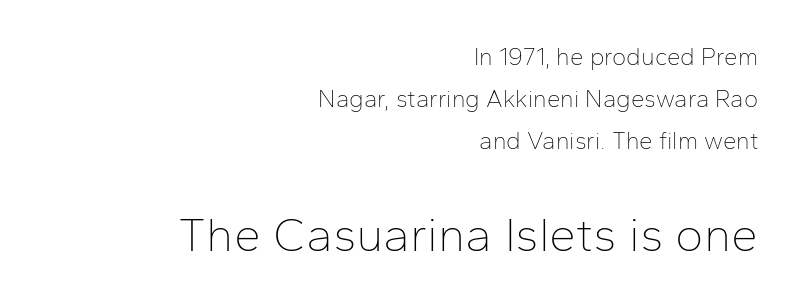
{"serif": "no", "italic": "no", "bold": "no", "weight": "thin", "width": "normal", "stroke_contrast": "low", "x_height": "medium", "monospaced": "no", "underline": "no", "align": "right", "line_spacing_ratio": 1.74, "letter_spacing": "normal", "letter_spacing_em": 0.0, "larger_block": "second", "size_ratio": 2.0, "glyph_px": 48}
